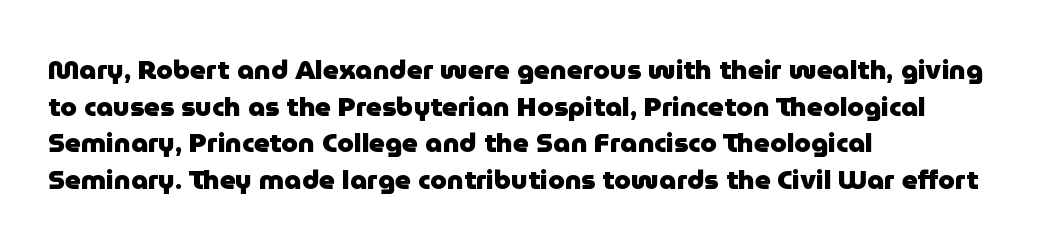
Casual observation: everything's shoved over to the left. Look at the tracking — it's just the regular setting, nothing added. The rendering uses a moderate line-height, typical for paragraphs. Decoration check: the copy has no underline. The face used here has the dense, thick strokes of a bold. The typography opts for an upright posture over an oblique one.
